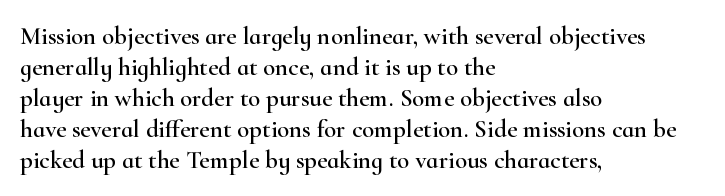
Clear beneath every line of the passage. Is the block centered? No — it sits flush against the left margin. Observe the ordinary spacing: letters are neighbours, not strangers. The letters stand upright; this is a roman face.
